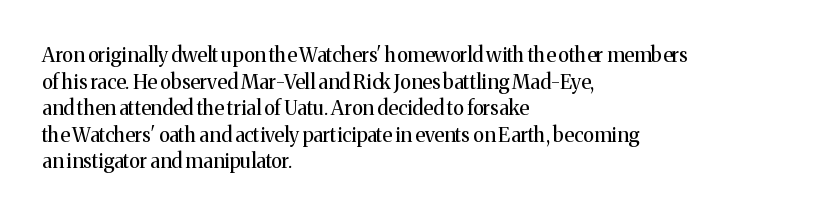
The image shows 20 px text type, upright; set left-aligned, normal line spacing (1.33x), normal letter spacing, not underlined.
